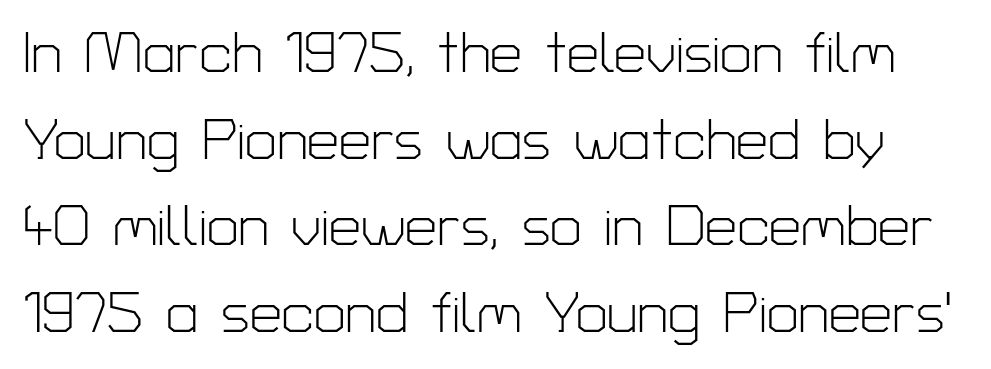
{"serif": "no", "italic": "no", "bold": "no", "weight": "light", "width": "normal", "stroke_contrast": "low", "x_height": "medium", "monospaced": "no", "underline": "no", "line_spacing": "normal", "line_spacing_ratio": 1.52, "letter_spacing": "normal", "letter_spacing_em": 0.0, "glyph_px": 57}
